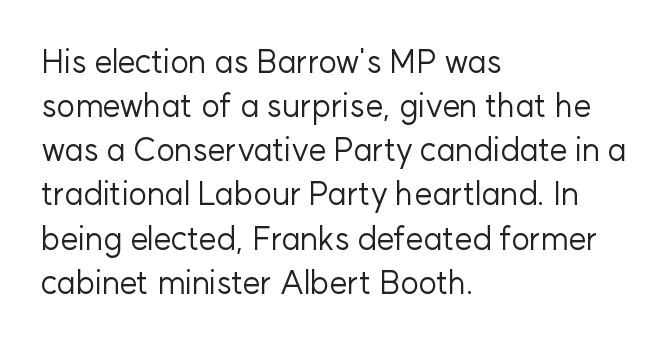
Q: Is the text bold? A: No.
Q: Is the text italic (slanted)? A: No, it is upright.
Q: Is the typeface a serif or a sans-serif typeface? A: Sans-serif.
Q: Is the text underlined? A: No.
Q: How is the paragraph aligned? A: Left-aligned.
Q: Is the spacing between letters normal or unusually wide? A: Normal.
Q: Is the spacing between lines tight, normal or loose? A: Normal.
Q: Width (condensed, normal, or wide)? A: Normal.
Q: Stroke contrast? A: Low.
Q: x-height? A: Medium.
Q: Monospaced? A: No.
